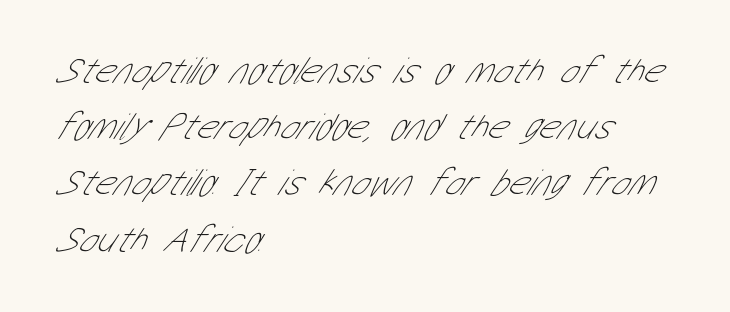
{"serif": "no", "bold": "no", "weight": "thin", "width": "condensed", "stroke_contrast": "low", "x_height": "medium", "monospaced": "no", "underline": "no", "align": "left", "line_spacing": "normal", "line_spacing_ratio": 1.48, "letter_spacing": "normal", "letter_spacing_em": 0.0, "glyph_px": 38}
